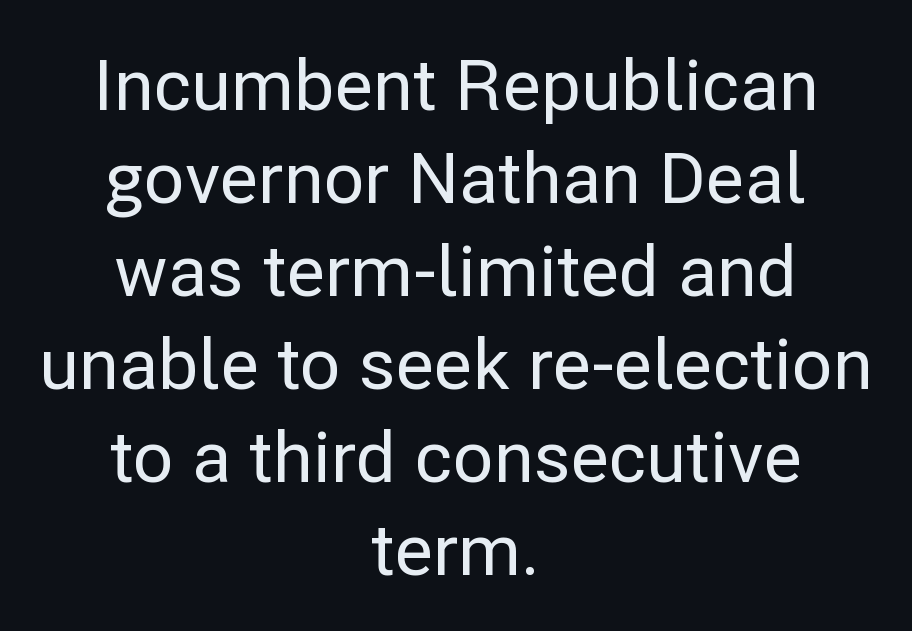
Q: Is the text italic (slanted)? A: No, it is upright.
Q: Is the typeface a serif or a sans-serif typeface? A: Sans-serif.
Q: Is the text underlined? A: No.
Q: How is the paragraph aligned? A: Centered.
Q: Is the spacing between letters normal or unusually wide? A: Normal.
Q: Is the spacing between lines tight, normal or loose? A: Normal.
Q: Width (condensed, normal, or wide)? A: Normal.
Q: Stroke contrast? A: Low.
Q: x-height? A: Medium.
Q: Monospaced? A: No.
